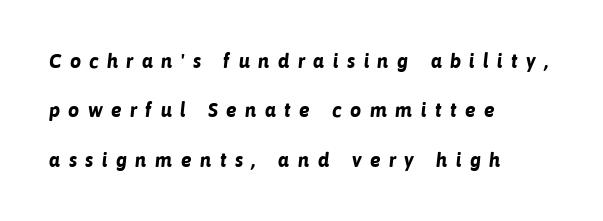
{"bold": "yes", "underline": "no", "align": "left", "line_spacing": "loose", "line_spacing_ratio": 2.47, "letter_spacing": "wide", "letter_spacing_em": 0.41, "glyph_px": 20}
